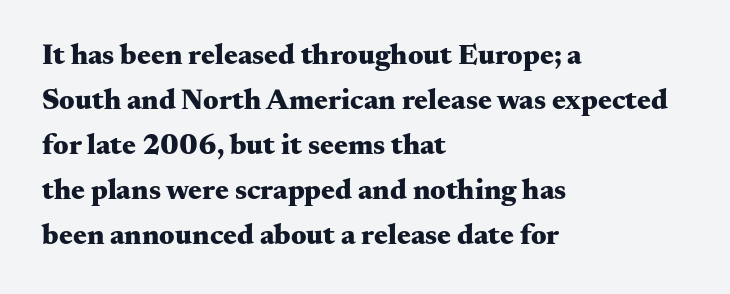
Looks like regular typesetting: each glyph gets only the width it needs. The rendering shows small feet on the letterforms — a serif design. These lines keep a tight, regular rhythm from letter to letter. The type sits square on the baseline with zero lean. Every row of glyphs begins at an identical x-position on the left.
